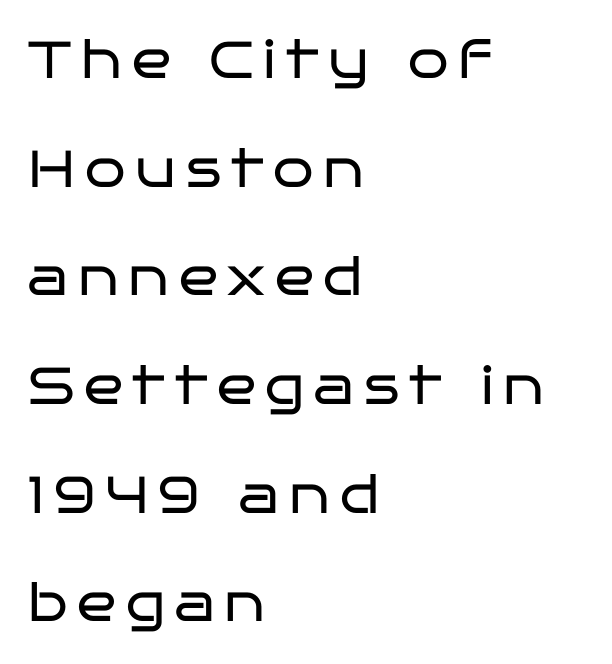
{"serif": "no", "italic": "no", "bold": "no", "weight": "regular", "width": "wide", "stroke_contrast": "low", "x_height": "large", "monospaced": "no", "underline": "no", "align": "left", "line_spacing": "loose", "line_spacing_ratio": 2.09, "glyph_px": 52}
